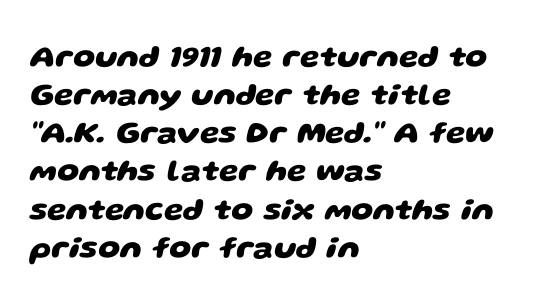
{"serif": "no", "bold": "yes", "weight": "heavy", "width": "wide", "stroke_contrast": "low", "x_height": "large", "monospaced": "no", "underline": "no", "align": "left", "line_spacing_ratio": 1.23, "letter_spacing": "normal", "letter_spacing_em": 0.0, "glyph_px": 31}
